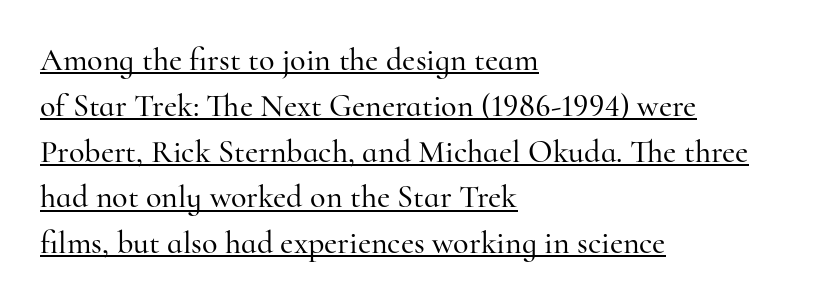
Q: Is the text italic (slanted)? A: No, it is upright.
Q: Is the typeface a serif or a sans-serif typeface? A: Serif.
Q: Is the text underlined? A: Yes.
Q: How is the paragraph aligned? A: Left-aligned.
Q: Is the spacing between letters normal or unusually wide? A: Normal.
Q: Is the spacing between lines tight, normal or loose? A: Normal.
Q: Width (condensed, normal, or wide)? A: Normal.
Q: Stroke contrast? A: High.
Q: x-height? A: Small.
Q: Monospaced? A: No.
